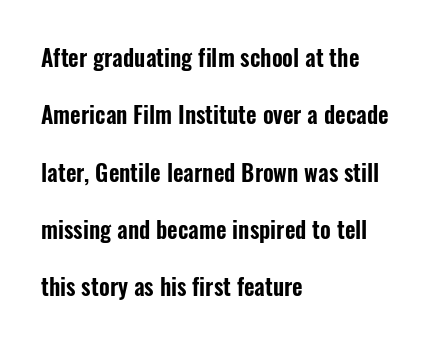
Line starts are locked; line ends wander. The baseline area is clear. The type sits square on the baseline with zero lean. Here the glyphs are tracked normally, forming tight word shapes. If you measured baseline to baseline, you'd find a long distance.
